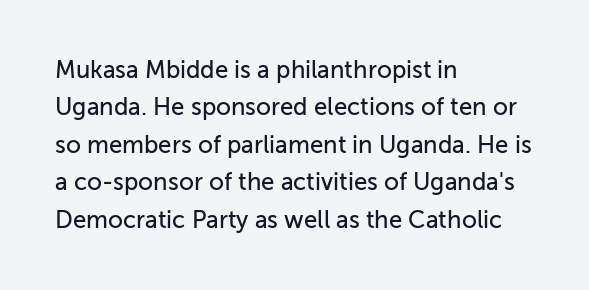
The image shows 24 px text type, upright; set left-aligned, normal line spacing (1.56x), normal letter spacing, not underlined.
